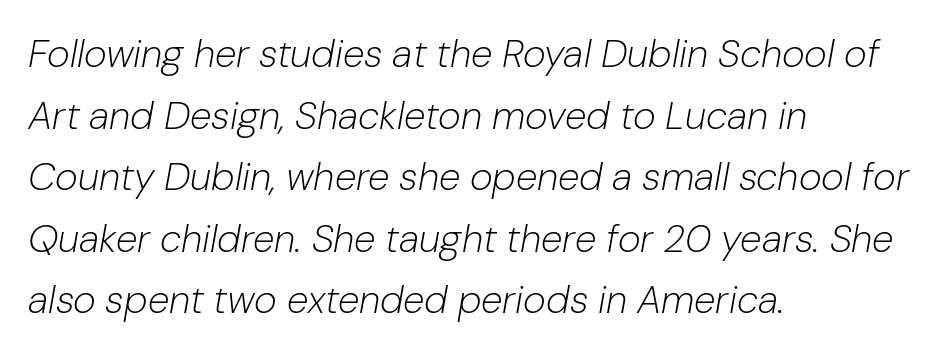
Q: Is the text bold? A: No.
Q: Is the text italic (slanted)? A: Yes, it leans right by about 10 degrees.
Q: Is the text underlined? A: No.
Q: How is the paragraph aligned? A: Left-aligned.
Q: Is the spacing between letters normal or unusually wide? A: Normal.
Q: Is the spacing between lines tight, normal or loose? A: Normal.
Q: Width (condensed, normal, or wide)? A: Normal.
Q: Stroke contrast? A: Low.
Q: x-height? A: Medium.
Q: Monospaced? A: No.
